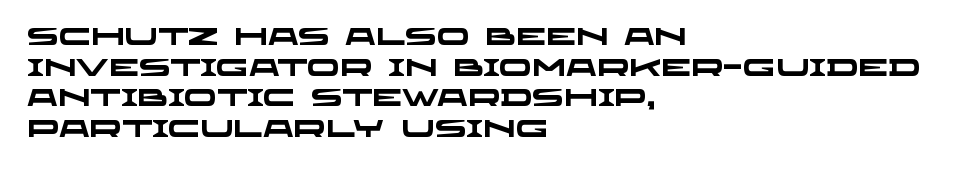
{"bold": "yes", "underline": "no", "align": "left", "line_spacing": "normal", "line_spacing_ratio": 1.28, "letter_spacing": "normal", "letter_spacing_em": 0.0, "glyph_px": 24}
